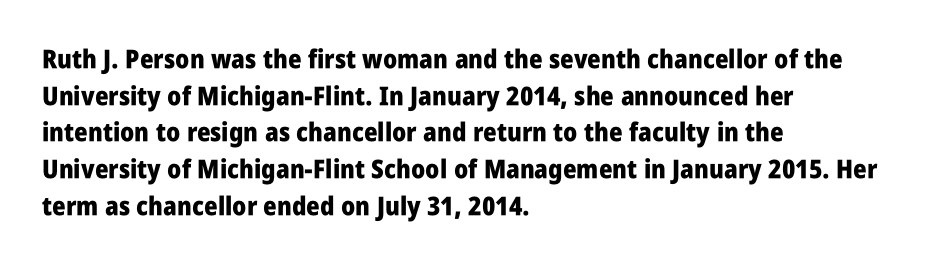
The image shows 26 px bold type, upright; set left-aligned, normal line spacing (1.41x), normal letter spacing, not underlined.
